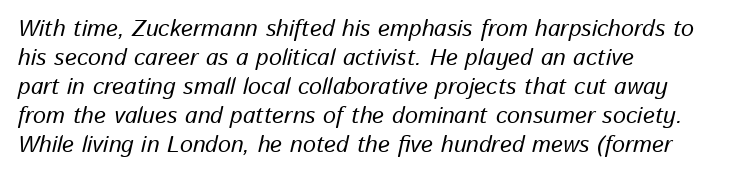
Q: Is the text italic (slanted)? A: Yes, it leans right by about 13 degrees.
Q: Is the text underlined? A: No.
Q: How is the paragraph aligned? A: Left-aligned.
Q: Is the spacing between letters normal or unusually wide? A: Normal.
Q: Is the spacing between lines tight, normal or loose? A: Normal.
